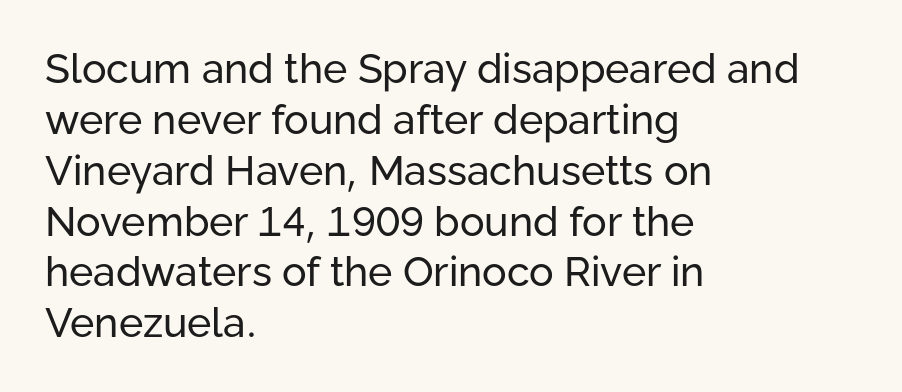
Q: Is the text bold? A: No.
Q: Is the text italic (slanted)? A: No, it is upright.
Q: Is the typeface a serif or a sans-serif typeface? A: Sans-serif.
Q: Is the text underlined? A: No.
Q: How is the paragraph aligned? A: Left-aligned.
Q: Is the spacing between letters normal or unusually wide? A: Normal.
Q: Width (condensed, normal, or wide)? A: Normal.
Q: Stroke contrast? A: Low.
Q: x-height? A: Medium.
Q: Monospaced? A: No.
